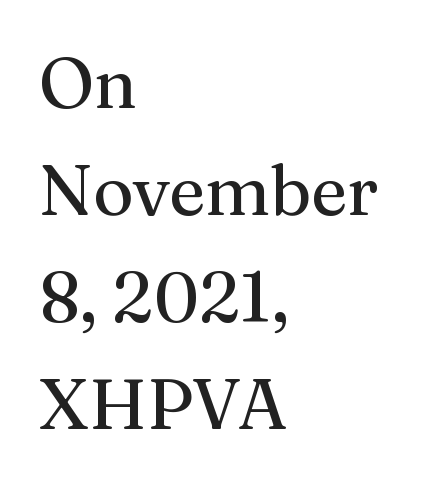
The image shows 70 px regular-weight serif type, upright; set left-aligned, normal line spacing (1.53x), normal letter spacing, not underlined; medium stroke contrast and a medium x-height.
